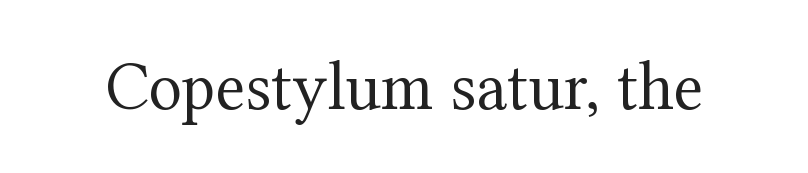
The image shows 69 px regular-weight serif type, upright; set normal letter spacing, not underlined; medium stroke contrast and a medium x-height.
